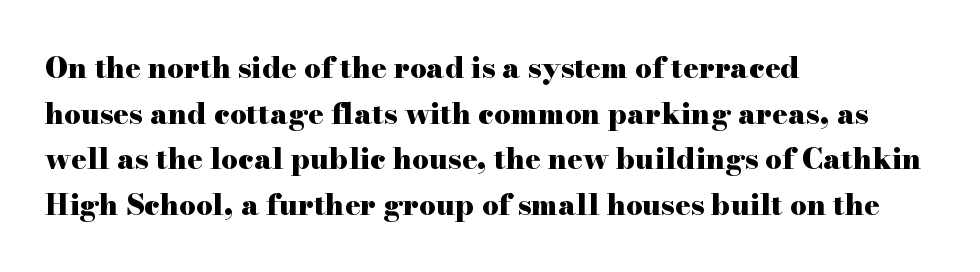
Q: Is the text bold? A: Yes.
Q: Is the text italic (slanted)? A: No, it is upright.
Q: Is the typeface a serif or a sans-serif typeface? A: Serif.
Q: Is the text underlined? A: No.
Q: How is the paragraph aligned? A: Left-aligned.
Q: Is the spacing between letters normal or unusually wide? A: Normal.
Q: Is the spacing between lines tight, normal or loose? A: Normal.
Q: Width (condensed, normal, or wide)? A: Wide.
Q: Stroke contrast? A: High.
Q: x-height? A: Small.
Q: Monospaced? A: No.
